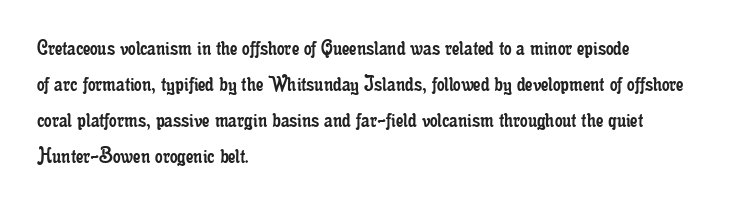
Q: Is the text bold? A: No.
Q: Is the text italic (slanted)? A: No, it is upright.
Q: Is the text underlined? A: No.
Q: How is the paragraph aligned? A: Left-aligned.
Q: Is the spacing between letters normal or unusually wide? A: Normal.
Q: Is the spacing between lines tight, normal or loose? A: Normal.
